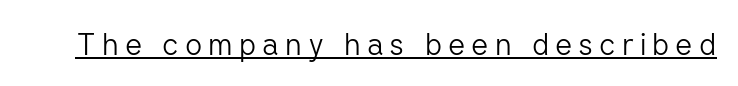
The image shows 30 px light sans-serif type, upright; set unusually wide letter spacing (+0.2 em), underlined; low stroke contrast and a medium x-height.
